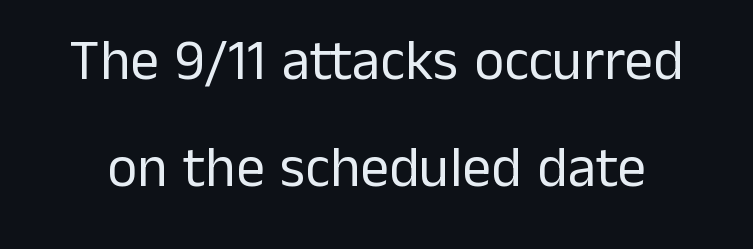
The image shows 57 px regular-weight sans-serif type, upright; set line spacing 1.88x, normal letter spacing, not underlined; low stroke contrast and a medium x-height.
